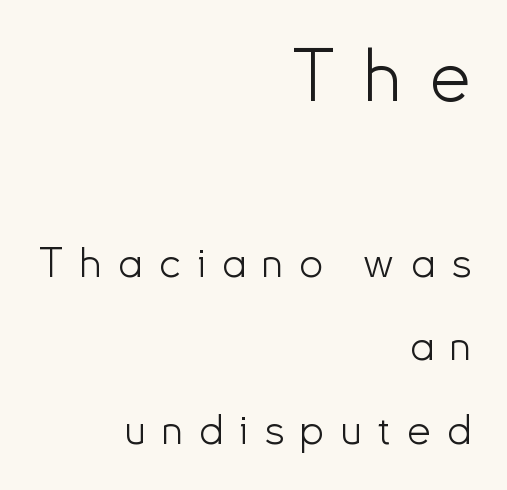
Q: Is the text bold? A: No.
Q: Is the text italic (slanted)? A: No, it is upright.
Q: Is the typeface a serif or a sans-serif typeface? A: Sans-serif.
Q: Is the text underlined? A: No.
Q: How is the paragraph aligned? A: Right-aligned.
Q: Is the spacing between letters normal or unusually wide? A: Unusually wide.
Q: Is the spacing between lines tight, normal or loose? A: Loose.
Q: Which block of text is set in a larger size, the first (top) or the second (bottom)? A: The first (top) one.
Q: Width (condensed, normal, or wide)? A: Normal.
Q: Stroke contrast? A: Low.
Q: x-height? A: Small.
Q: Monospaced? A: No.
